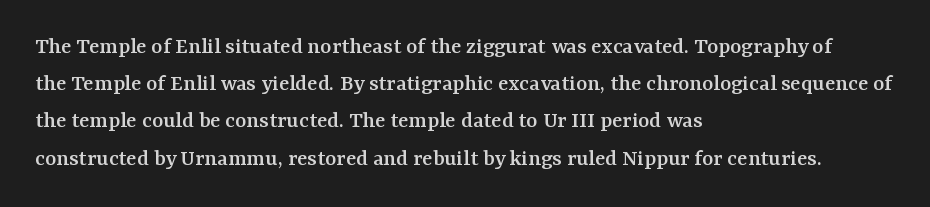
Q: Is the text italic (slanted)? A: No, it is upright.
Q: Is the text underlined? A: No.
Q: How is the paragraph aligned? A: Left-aligned.
Q: Is the spacing between letters normal or unusually wide? A: Normal.
Q: Is the spacing between lines tight, normal or loose? A: Normal.
